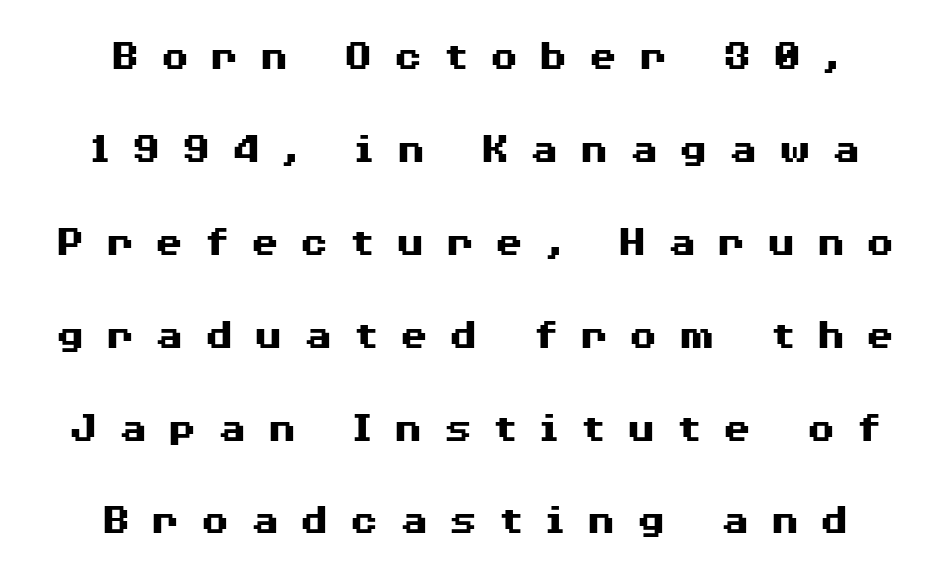
Varying glyph widths throughout — classic text-font behaviour. Line spacing here is loose. On the weight axis this lands at bold, roughly 700. The face used here is a sans, in the tradition of grotesques and geometrics. The specimen omits any rule beneath the text block's lines. The letterforms stand isolated, each surrounded by extra space.
